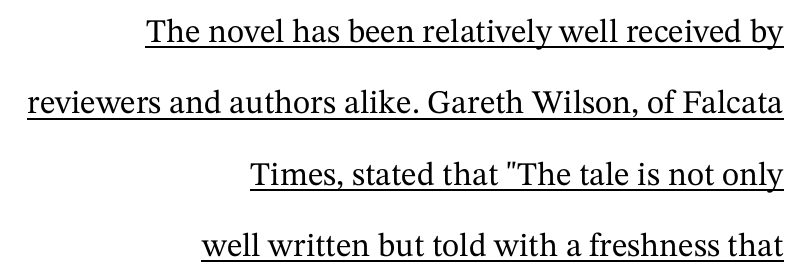
Q: Is the text italic (slanted)? A: No, it is upright.
Q: Is the typeface a serif or a sans-serif typeface? A: Serif.
Q: Is the text underlined? A: Yes.
Q: How is the paragraph aligned? A: Right-aligned.
Q: Is the spacing between letters normal or unusually wide? A: Normal.
Q: Is the spacing between lines tight, normal or loose? A: Loose.
Q: Width (condensed, normal, or wide)? A: Normal.
Q: Stroke contrast? A: Medium.
Q: x-height? A: Medium.
Q: Monospaced? A: No.
